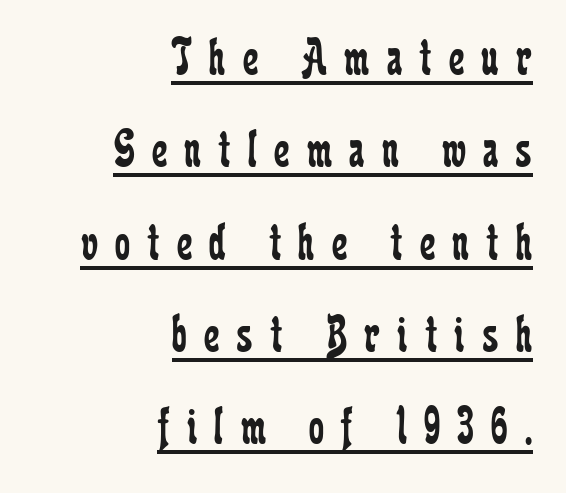
The lines are quadded right. No italicization has been applied; the sample stays upright. Between one letter and the next there's a generous, obvious gap. Is this a sans? No — the strokes have serifs. These lines are rendered in a variable-pitch font.
